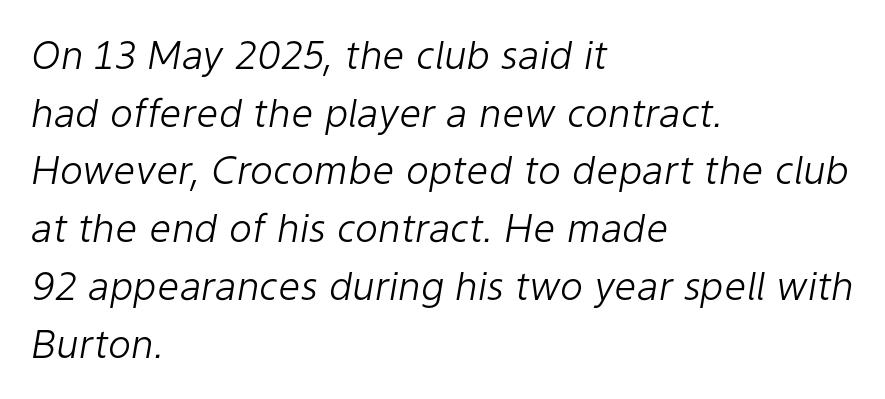
Q: Is the text bold? A: No.
Q: Is the text italic (slanted)? A: Yes, it leans right by about 9 degrees.
Q: Is the text underlined? A: No.
Q: How is the paragraph aligned? A: Left-aligned.
Q: Is the spacing between letters normal or unusually wide? A: Normal.
Q: Is the spacing between lines tight, normal or loose? A: Normal.
Q: Width (condensed, normal, or wide)? A: Normal.
Q: Stroke contrast? A: Low.
Q: x-height? A: Medium.
Q: Monospaced? A: No.
